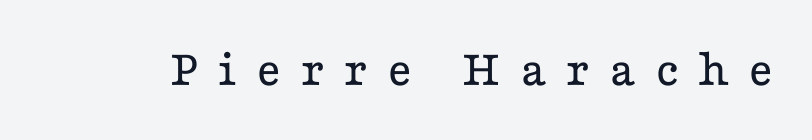
The image shows 53 px regular-weight, wide serif type, upright; set unusually wide letter spacing (+0.36 em), not underlined; low stroke contrast and a medium x-height.
